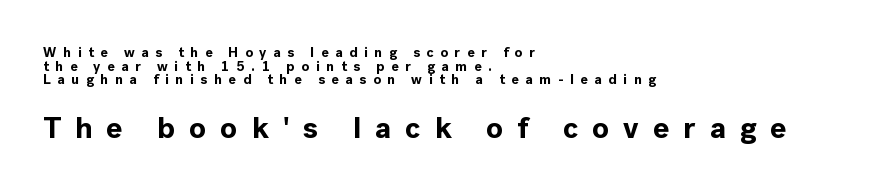
Q: Is the text bold? A: Yes.
Q: Is the text italic (slanted)? A: No, it is upright.
Q: Is the typeface a serif or a sans-serif typeface? A: Sans-serif.
Q: Is the text underlined? A: No.
Q: How is the paragraph aligned? A: Left-aligned.
Q: Is the spacing between letters normal or unusually wide? A: Unusually wide.
Q: Is the spacing between lines tight, normal or loose? A: Tight.
Q: Which block of text is set in a larger size, the first (top) or the second (bottom)? A: The second (bottom) one.
Q: Width (condensed, normal, or wide)? A: Normal.
Q: x-height? A: Medium.
Q: Monospaced? A: No.
